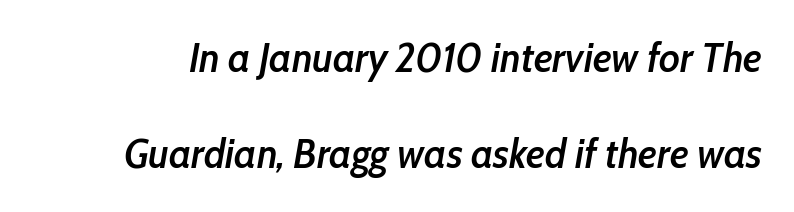
Q: Is the text bold? A: Semi-bold.
Q: Is the text italic (slanted)? A: Yes, it leans right by about 10 degrees.
Q: Is the text underlined? A: No.
Q: Is the spacing between letters normal or unusually wide? A: Normal.
Q: Is the spacing between lines tight, normal or loose? A: Loose.
Q: Width (condensed, normal, or wide)? A: Condensed.
Q: Stroke contrast? A: Low.
Q: x-height? A: Medium.
Q: Monospaced? A: No.
